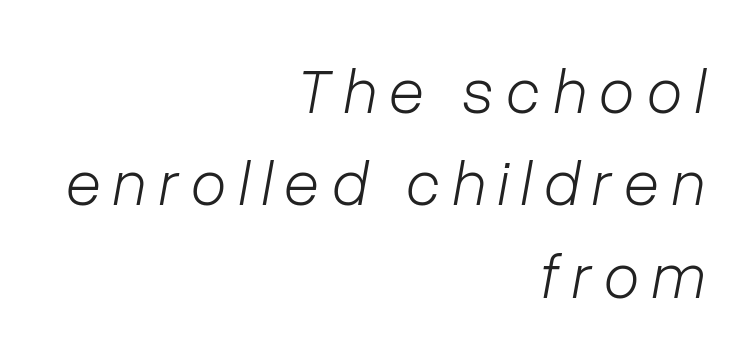
A normal amount of white space separates one row of letters from the next. Is the type slanted? Yes — the strokes lean at a clear angle. Which margin do the lines hug? The right one — the left edge is uneven. Varying glyph widths throughout — classic text-font behaviour. The strip under each line holds only bare page.
